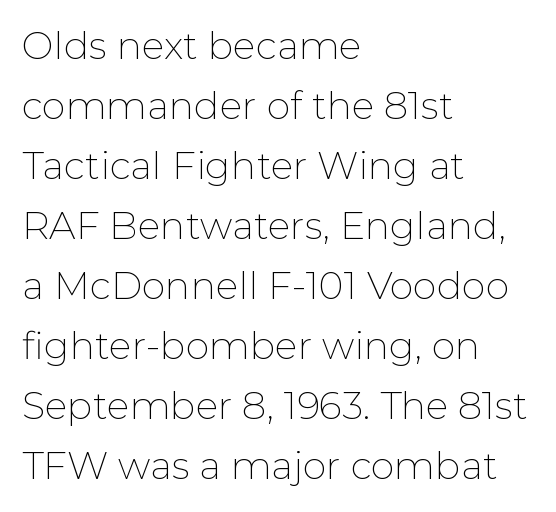
No heavy texture on the line: the type isn't bold. Line spacing here is normal. Letters rest on an invisible, unmarked baseline. A typesetter would call this proportional, since set widths differ per character.
